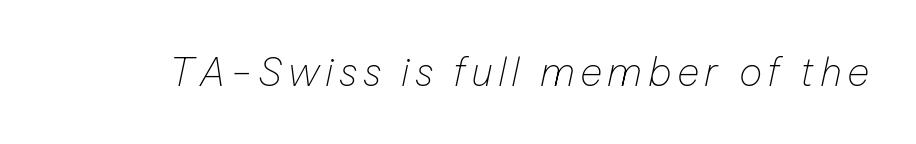
Q: Is the text bold? A: No.
Q: Is the text italic (slanted)? A: Yes, it leans right by about 12 degrees.
Q: Is the text underlined? A: No.
Q: Width (condensed, normal, or wide)? A: Normal.
Q: Stroke contrast? A: Low.
Q: x-height? A: Medium.
Q: Monospaced? A: No.
